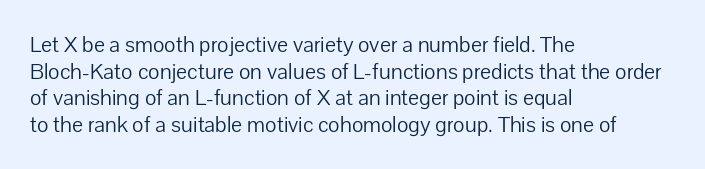
The face used here is rendered with its standard letterfit. The rag falls on the right side of this text block. The typeface has the unassuming heft of standard copy or less. Italic: no, the glyphs are upright roman.
